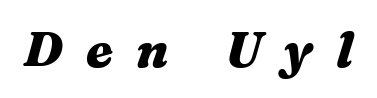
Q: Is the text bold? A: Yes.
Q: Is the text italic (slanted)? A: Yes, it leans right by about 16 degrees.
Q: Is the text underlined? A: No.
Q: Is the spacing between letters normal or unusually wide? A: Unusually wide.
Q: Width (condensed, normal, or wide)? A: Wide.
Q: Stroke contrast? A: Medium.
Q: x-height? A: Medium.
Q: Monospaced? A: No.
